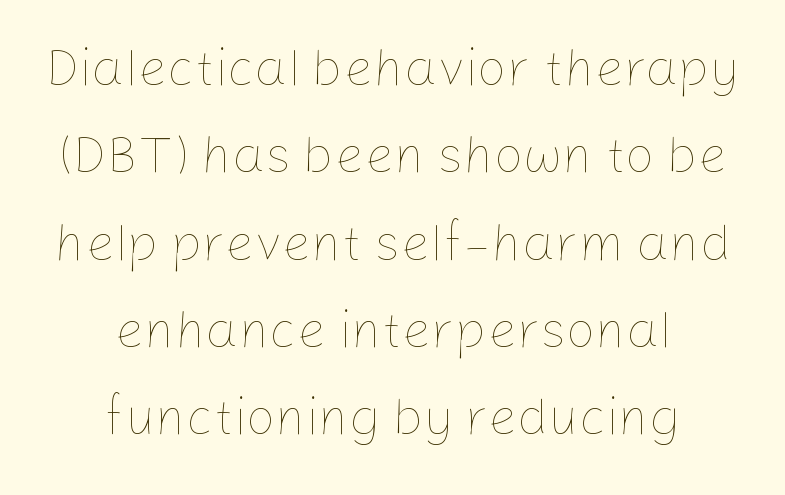
The image shows 52 px thin type, upright; set centered, normal line spacing (1.68x), normal letter spacing, not underlined; low stroke contrast and a medium x-height.
